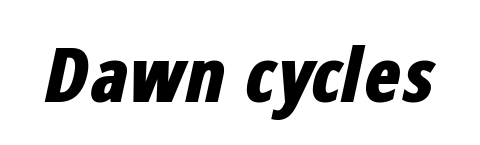
Style check: oblique. As a designer I'd log this as weight 700, bold. Varying glyph widths throughout — classic text-font behaviour. The tracking reads as untouched default to a designer's eye. Anything drawn beneath the words? Only blank space.
